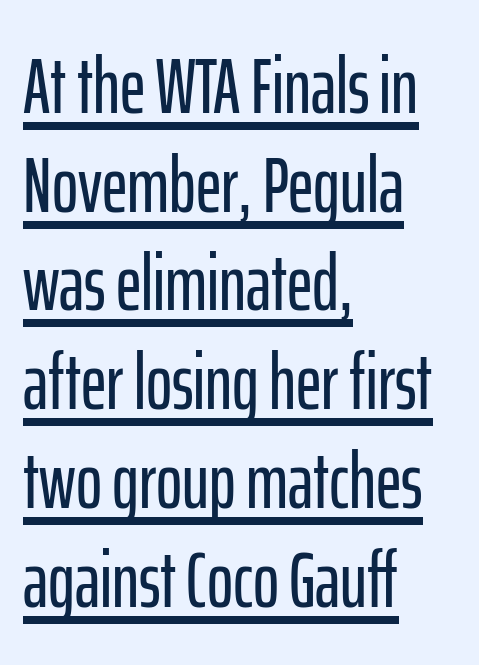
{"serif": "no", "italic": "no", "width": "condensed", "stroke_contrast": "low", "x_height": "medium", "monospaced": "no", "underline": "yes", "align": "left", "line_spacing": "normal", "line_spacing_ratio": 1.25, "letter_spacing": "normal", "letter_spacing_em": 0.0, "glyph_px": 79}
